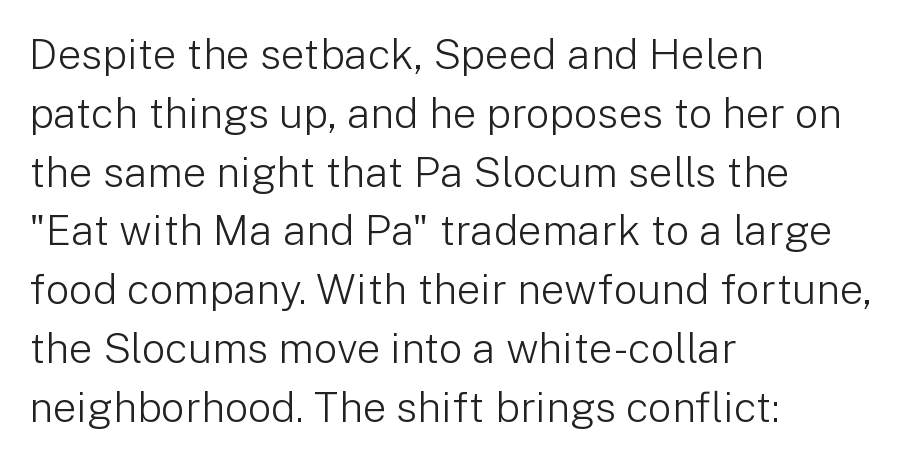
{"serif": "no", "italic": "no", "bold": "no", "weight": "light", "width": "normal", "stroke_contrast": "low", "x_height": "medium", "monospaced": "no", "underline": "no", "align": "left", "line_spacing": "normal", "line_spacing_ratio": 1.4, "letter_spacing": "normal", "letter_spacing_em": 0.0, "glyph_px": 42}
